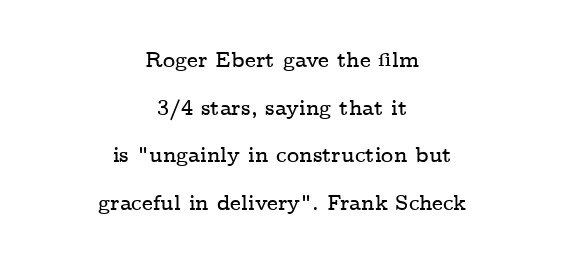
These lines were composed using upright roman letters. A student would call this center alignment; a typographer would say set centered. The zone under the glyphs is completely vacant. Characters follow at the spacing the type designer built in. Rows of type keep a wide berth in the vertical direction.
